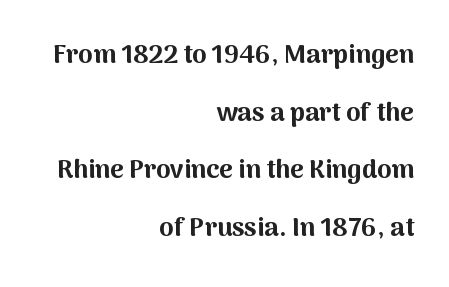
The image shows 26 px bold type, upright; set right-aligned, loose line spacing (2.22x), normal letter spacing, not underlined.
